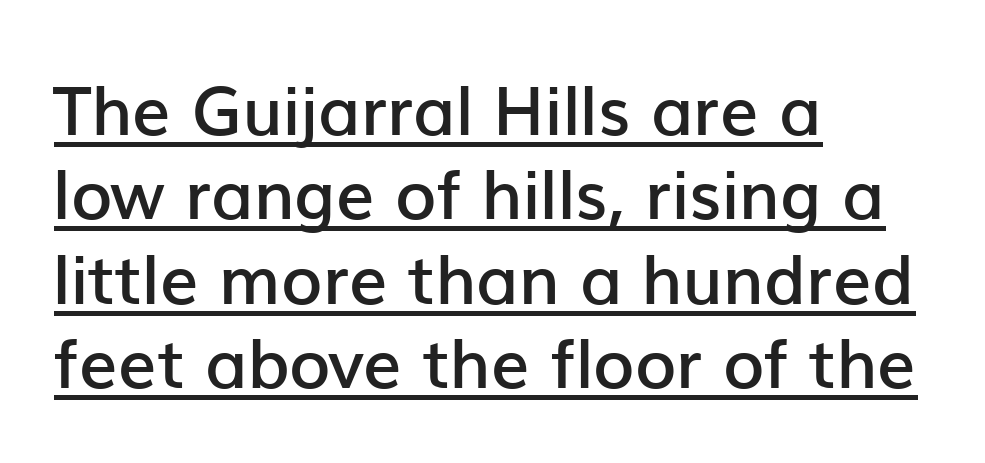
Q: Is the text bold? A: Semi-bold.
Q: Is the text italic (slanted)? A: No, it is upright.
Q: Is the typeface a serif or a sans-serif typeface? A: Sans-serif.
Q: Is the text underlined? A: Yes.
Q: How is the paragraph aligned? A: Left-aligned.
Q: Is the spacing between letters normal or unusually wide? A: Normal.
Q: Width (condensed, normal, or wide)? A: Normal.
Q: Stroke contrast? A: Low.
Q: x-height? A: Medium.
Q: Monospaced? A: No.
